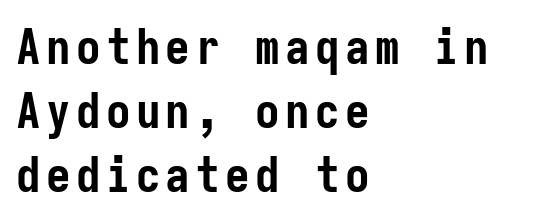
The rag falls on the right side of this text block. A dark, heavy texture on the line: the type is bold. Observe the absence of serifs on each vertical stroke in this sample. These lines were composed using upright roman letters.
